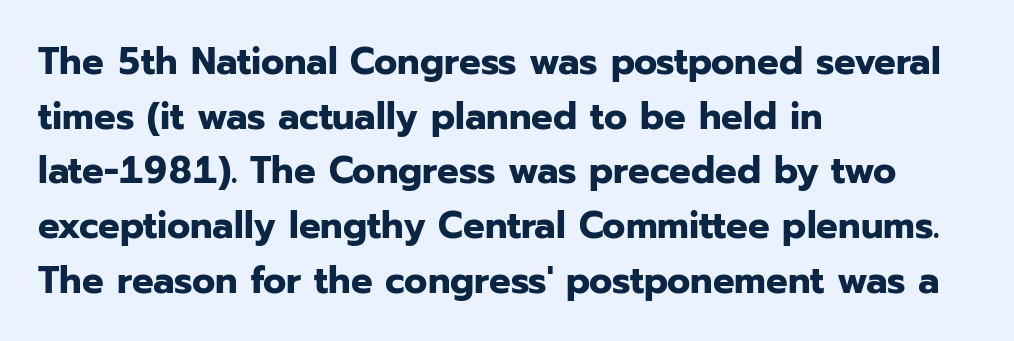
Honestly, there is no underline to notice here at all. Chunky letters — that's bold for sure. Teacher's note: observe the even left margin — that is flush-left alignment. Observe the ordinary spacing: letters are neighbours, not strangers.
